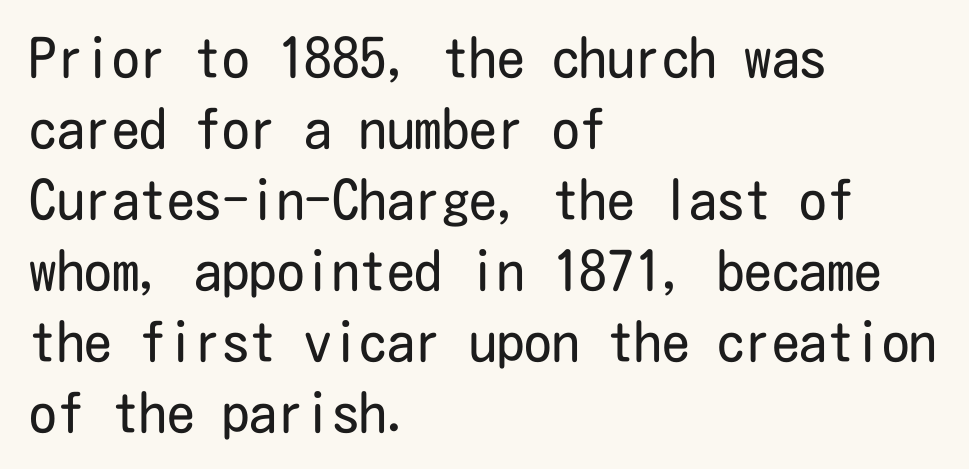
Every stem runs plumb, perpendicular to the baseline. Is the stroke heavy? The answer is a plain regular-or-lighter. Grotesque or geometric, the face here clearly has no serifs. Has an underline been added? It has not. The paragraph has a hard left edge and a soft right edge.
